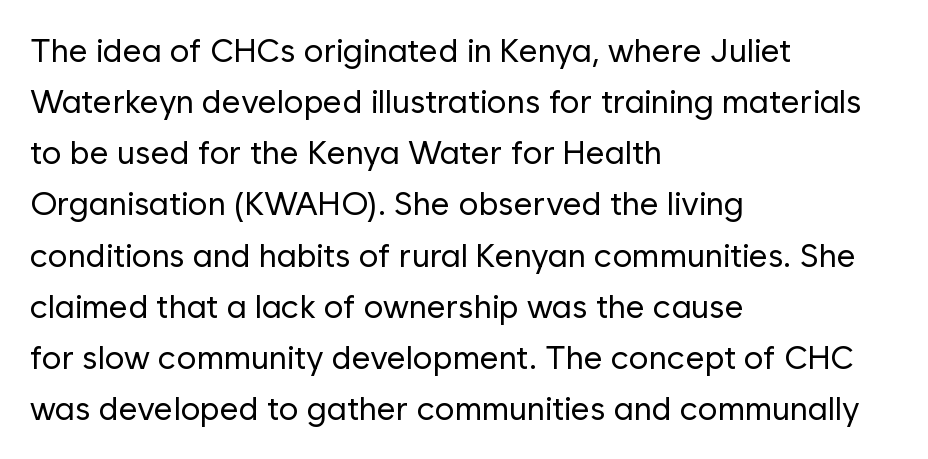
The lines sit at an ordinary, default distance from one another. The strip under each line holds only bare page. The type sits square on the baseline with zero lean. The typeface chosen for these lines omits serifs. The paragraph shown leans on its left margin. You could call the tracking neutral — neither tight nor loose.
